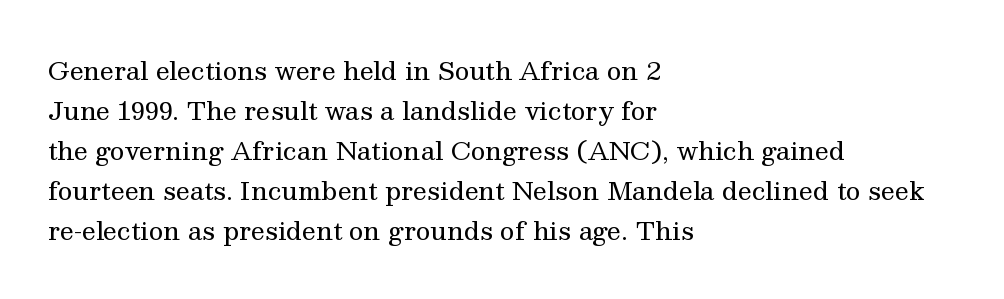
The area under the type is left untouched. A typesetter would mark this as roman, not italic. What's the leading like? Ordinary, nothing unusual. A typesetter would call this zero additional tracking. Which margin do the lines hug? The left one — the right edge is uneven. The cut favours lightness, reaching ordinary text weight at its darkest.
